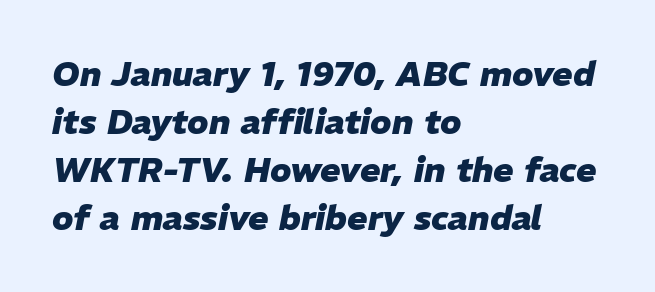
The ragged edge is on the right, which tells us the setting is flush left. The rendering uses natural spacing where letterforms have individual widths. Rows of type keep a routine distance in the vertical direction. Italic: yes, the glyphs are oblique. The type is set solid horizontally, with unmodified tracking. Type without underlining.
